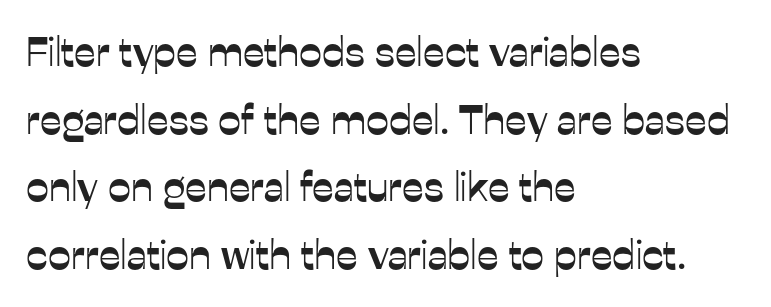
The image shows 41 px sans-serif type, upright; set left-aligned, normal line spacing (1.65x), normal letter spacing, not underlined; low stroke contrast and a medium x-height.
